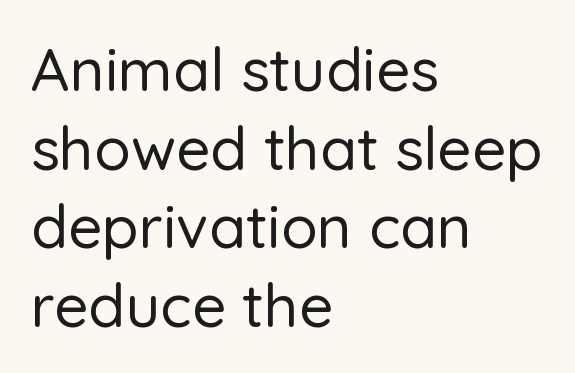
{"serif": "no", "italic": "no", "width": "normal", "stroke_contrast": "low", "x_height": "medium", "monospaced": "no", "underline": "no", "align": "left", "line_spacing": "normal", "line_spacing_ratio": 1.31, "letter_spacing": "normal", "letter_spacing_em": 0.0, "glyph_px": 60}
